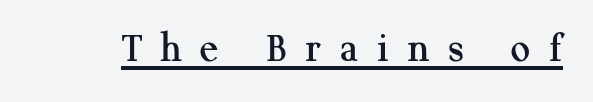
Q: Is the text italic (slanted)? A: No, it is upright.
Q: Is the typeface a serif or a sans-serif typeface? A: Serif.
Q: Is the text underlined? A: Yes.
Q: Is the spacing between letters normal or unusually wide? A: Unusually wide.
Q: Width (condensed, normal, or wide)? A: Normal.
Q: Stroke contrast? A: Medium.
Q: x-height? A: Medium.
Q: Monospaced? A: No.
